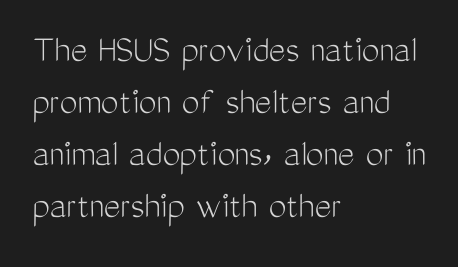
Q: Is the text bold? A: No.
Q: Is the text italic (slanted)? A: No, it is upright.
Q: Is the typeface a serif or a sans-serif typeface? A: Sans-serif.
Q: Is the text underlined? A: No.
Q: How is the paragraph aligned? A: Left-aligned.
Q: Is the spacing between letters normal or unusually wide? A: Normal.
Q: Is the spacing between lines tight, normal or loose? A: Normal.
Q: Width (condensed, normal, or wide)? A: Condensed.
Q: Stroke contrast? A: Medium.
Q: x-height? A: Medium.
Q: Monospaced? A: No.
